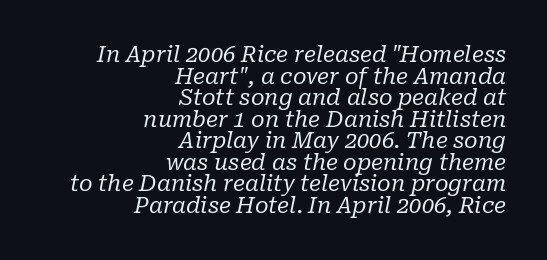
The image shows 22 px text type, italic (leaning right); set right-aligned, tight line spacing (0.98x), normal letter spacing, not underlined.
